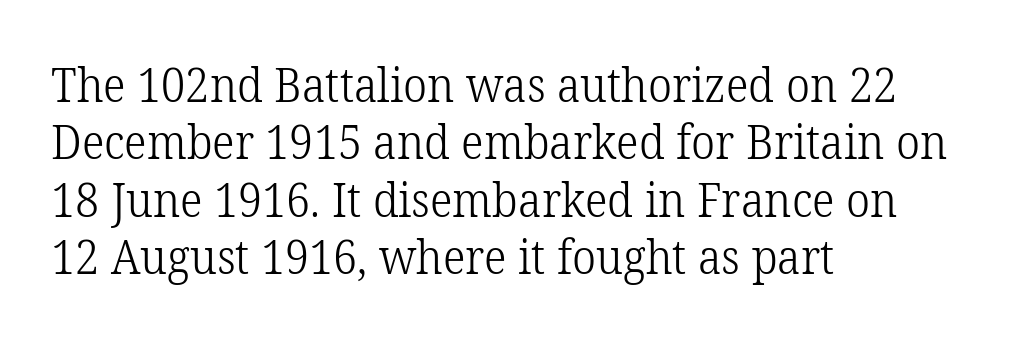
{"serif": "yes", "italic": "no", "bold": "no", "weight": "light", "width": "normal", "stroke_contrast": "low", "x_height": "medium", "monospaced": "no", "underline": "no", "align": "left", "line_spacing_ratio": 1.22, "letter_spacing": "normal", "letter_spacing_em": 0.0, "glyph_px": 47}
